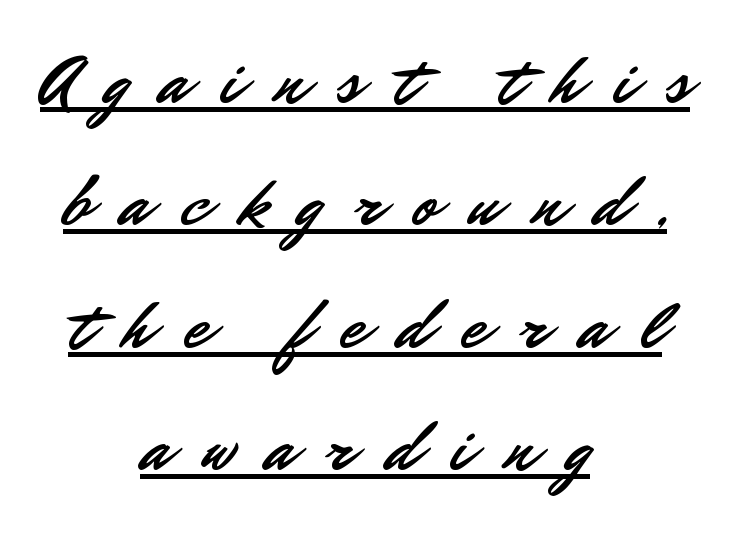
Quick note: underline on. Each letter keeps its own natural width here, so spacing adapts to shape. Are there feet on the stems? There aren't — it's a sans. Centered paragraph, ragged on both sides.
